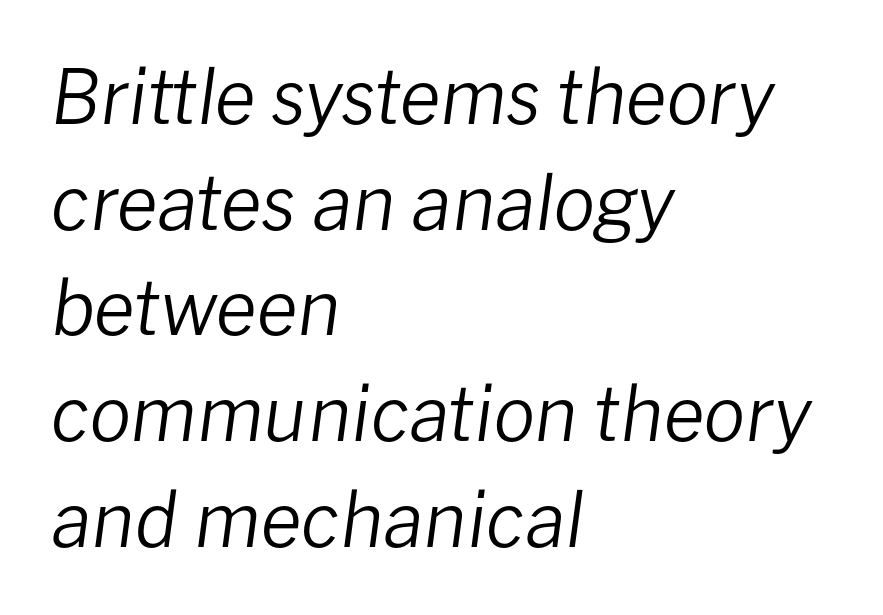
Q: Is the text bold? A: No.
Q: Is the text italic (slanted)? A: Yes, it leans right by about 8 degrees.
Q: Is the text underlined? A: No.
Q: How is the paragraph aligned? A: Left-aligned.
Q: Is the spacing between letters normal or unusually wide? A: Normal.
Q: Is the spacing between lines tight, normal or loose? A: Normal.
Q: Width (condensed, normal, or wide)? A: Normal.
Q: Stroke contrast? A: Low.
Q: x-height? A: Medium.
Q: Monospaced? A: No.
